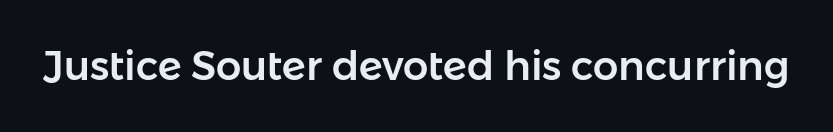
Every stem runs plumb, perpendicular to the baseline. The foot of each line stays bare and open. Here the designer chose a conventional face with non-uniform glyph widths. This rendering leaves character spacing at its baseline value.
